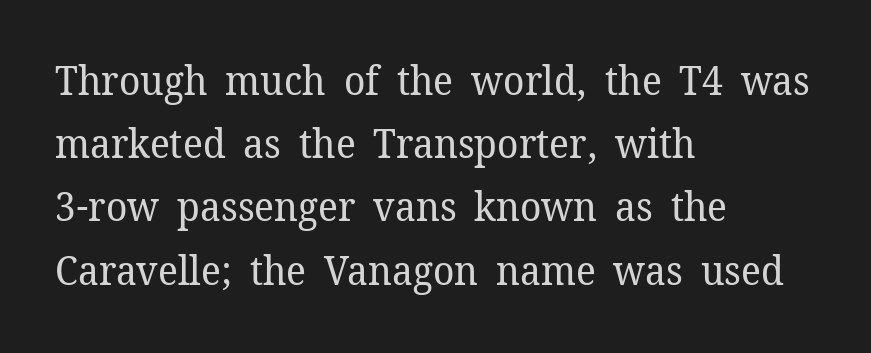
The line texture is even and compact thanks to regular tracking. Stroke thickness stays within the range of a standard reading face or lighter. The letters advance in unequal steps, a hallmark of proportional type. No italicization has been applied; the sample stays upright. Does the type have serifs? Yes, each stem ends in a small foot. Nobody drew a line under any word here.
